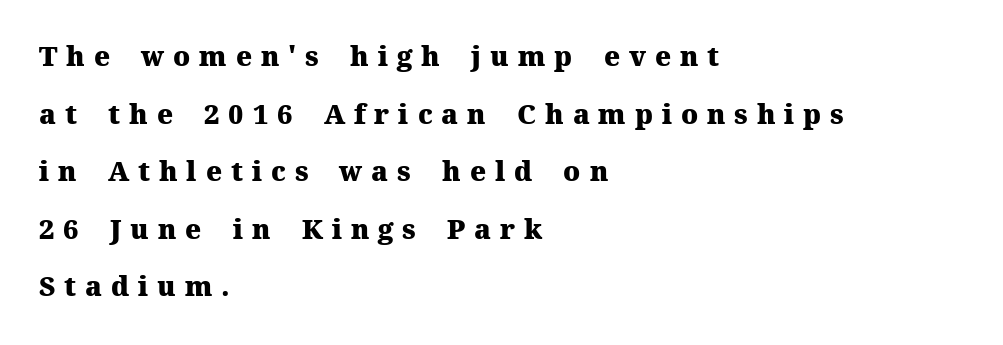
{"italic": "no", "bold": "yes", "underline": "no", "align": "left", "line_spacing": "loose", "line_spacing_ratio": 2.13, "letter_spacing": "wide", "letter_spacing_em": 0.33, "glyph_px": 27}
